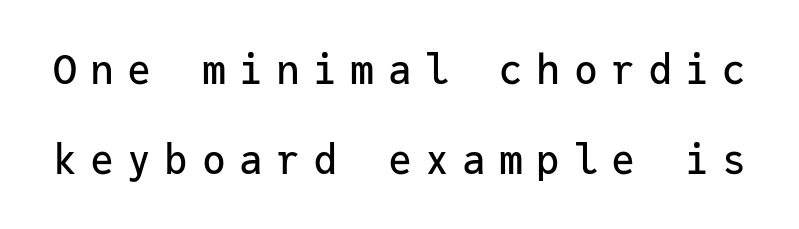
Q: Is the text italic (slanted)? A: No, it is upright.
Q: Is the typeface a serif or a sans-serif typeface? A: Sans-serif.
Q: Is the text underlined? A: No.
Q: Is the spacing between letters normal or unusually wide? A: Unusually wide.
Q: Is the spacing between lines tight, normal or loose? A: Loose.
Q: Width (condensed, normal, or wide)? A: Normal.
Q: Stroke contrast? A: Low.
Q: x-height? A: Medium.
Q: Monospaced? A: Yes.
